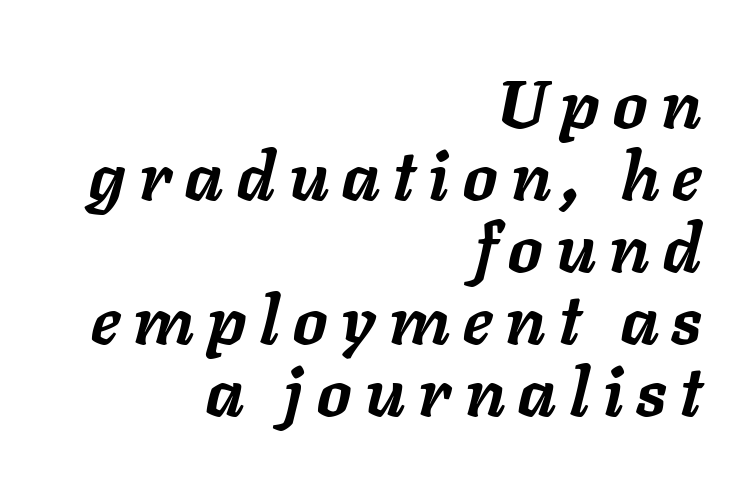
The image shows 68 px semibold type, italic (leaning right); set right-aligned, tight line spacing (1.06x), unusually wide letter spacing (+0.2 em), not underlined; low stroke contrast and a medium x-height.
